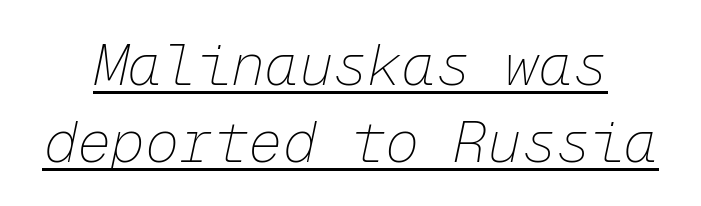
Q: Is the text bold? A: No.
Q: Is the text italic (slanted)? A: Yes, it leans right by about 12 degrees.
Q: Is the text underlined? A: Yes.
Q: Is the spacing between letters normal or unusually wide? A: Normal.
Q: Is the spacing between lines tight, normal or loose? A: Normal.
Q: Width (condensed, normal, or wide)? A: Normal.
Q: Stroke contrast? A: Low.
Q: x-height? A: Medium.
Q: Monospaced? A: Yes.
